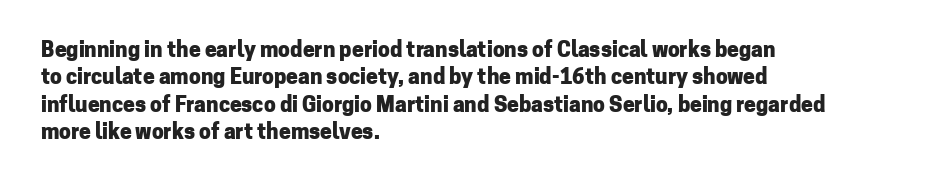
Q: Is the text bold? A: Yes.
Q: Is the text italic (slanted)? A: No, it is upright.
Q: Is the text underlined? A: No.
Q: How is the paragraph aligned? A: Left-aligned.
Q: Is the spacing between letters normal or unusually wide? A: Normal.
Q: Is the spacing between lines tight, normal or loose? A: Normal.
